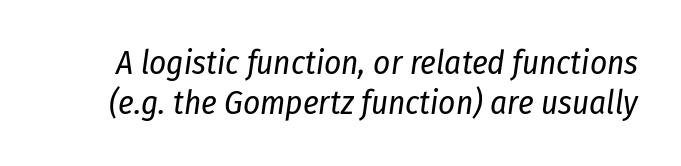
Q: Is the text bold? A: No.
Q: Is the text italic (slanted)? A: Yes, it leans right by about 8 degrees.
Q: Is the text underlined? A: No.
Q: Is the spacing between letters normal or unusually wide? A: Normal.
Q: Width (condensed, normal, or wide)? A: Condensed.
Q: Stroke contrast? A: Low.
Q: x-height? A: Medium.
Q: Monospaced? A: No.
